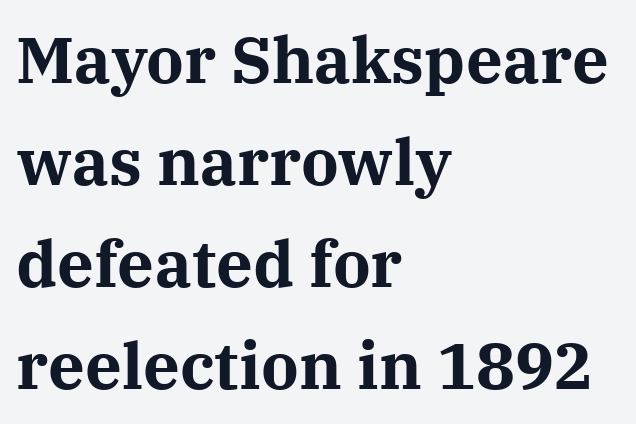
Q: Is the text bold? A: Yes.
Q: Is the text italic (slanted)? A: No, it is upright.
Q: Is the typeface a serif or a sans-serif typeface? A: Serif.
Q: Is the text underlined? A: No.
Q: How is the paragraph aligned? A: Left-aligned.
Q: Is the spacing between letters normal or unusually wide? A: Normal.
Q: Is the spacing between lines tight, normal or loose? A: Normal.
Q: Width (condensed, normal, or wide)? A: Normal.
Q: Stroke contrast? A: Medium.
Q: x-height? A: Medium.
Q: Monospaced? A: No.
